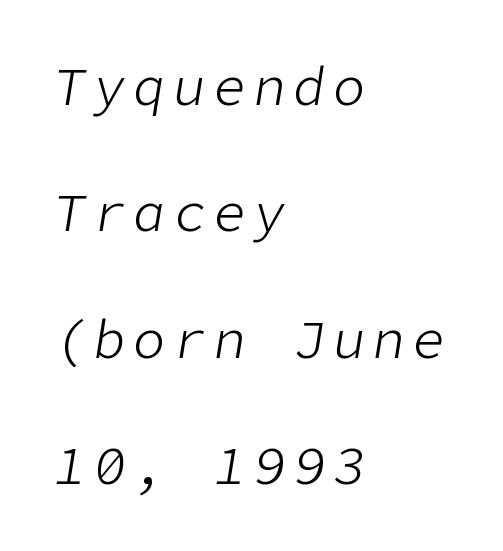
{"italic": "yes", "lean": "right", "slant_degrees": 9, "bold": "no", "weight": "light", "width": "normal", "stroke_contrast": "low", "x_height": "medium", "underline": "no", "align": "left", "line_spacing": "loose", "line_spacing_ratio": 2.34, "glyph_px": 54}
